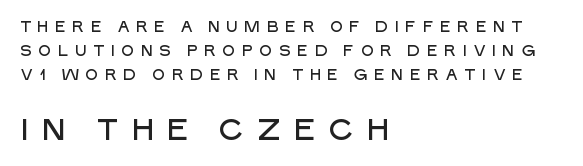
A typesetter would call this proportional, since set widths differ per character. The lines in this sample share a left origin and differ only in where they stop. Is there any slant? The stems are plumb. Nope, no serifs anywhere on these letters.
